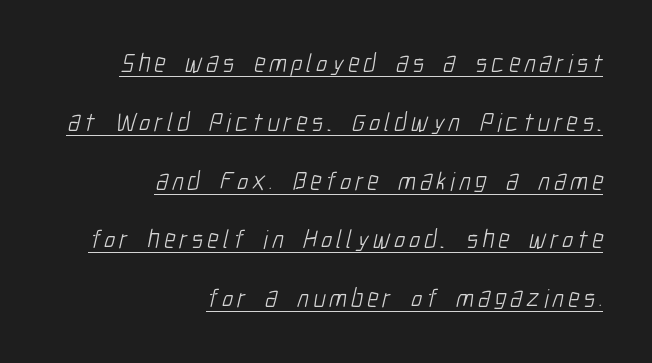
{"bold": "no", "underline": "yes", "align": "right", "line_spacing": "loose", "line_spacing_ratio": 2.26, "glyph_px": 26}
